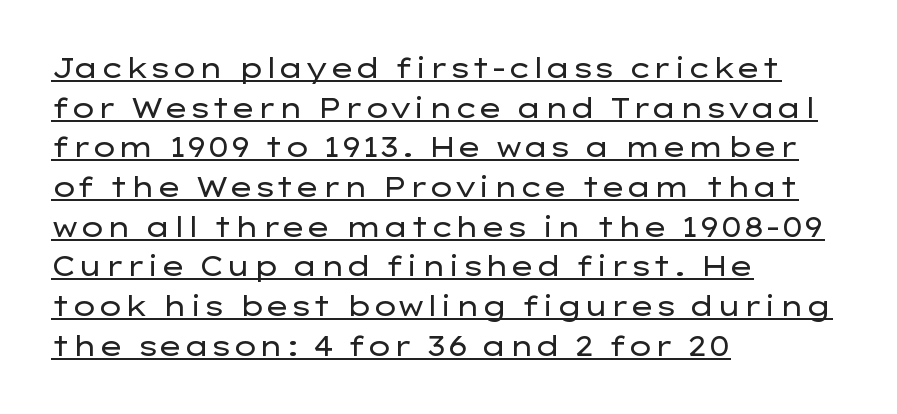
{"italic": "no", "bold": "no", "underline": "yes", "align": "left", "line_spacing": "normal", "line_spacing_ratio": 1.47, "letter_spacing": "normal", "letter_spacing_em": 0.0, "glyph_px": 27}
